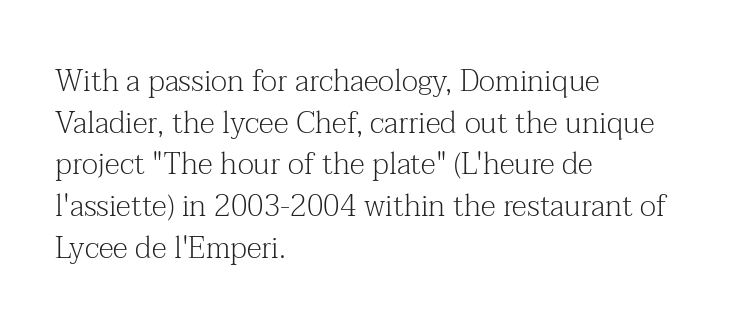
The rendering anchors every line to the left-hand side. The cut favours lightness, reaching ordinary text weight at its darkest. Varying glyph widths throughout — classic text-font behaviour. A serif font was chosen for this passage.
